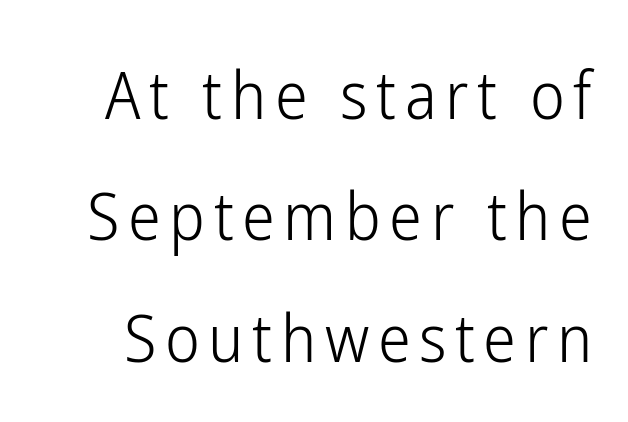
Each stroke keeps to a modest, everyday thickness or less. Check under the words: just untouched page. The face used here is proportionally spaced, like ordinary book or web type. Is there any slant? The stems are plumb. Check where the strokes stop: nothing finishes them off — pure sans.
